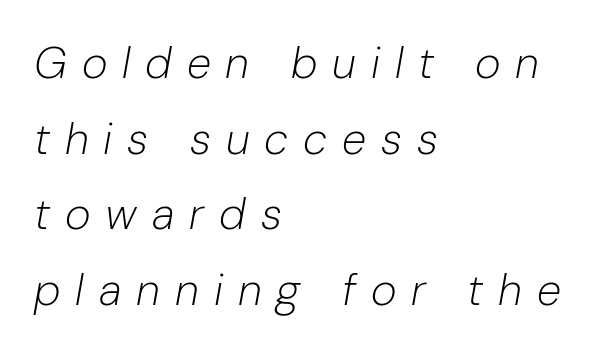
The image shows 44 px light type, italic (leaning right); set left-aligned, line spacing 1.72x, unusually wide letter spacing (+0.34 em), not underlined; low stroke contrast and a medium x-height.
